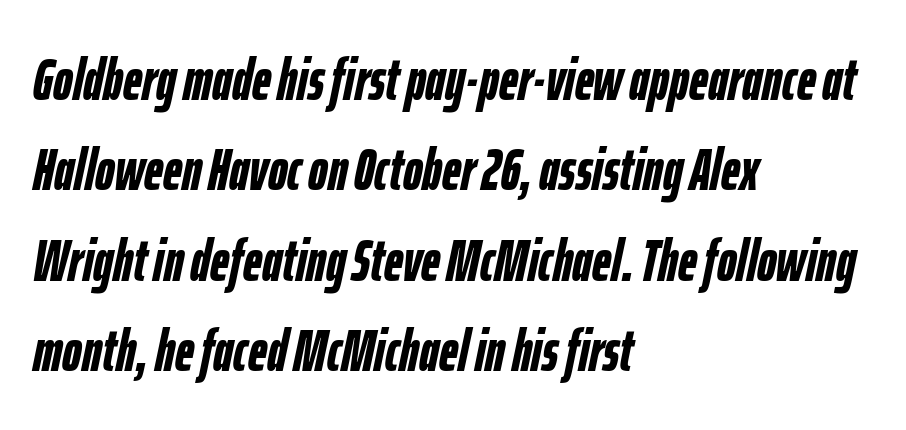
Q: Is the text bold? A: Yes.
Q: Is the text italic (slanted)? A: Yes, it leans right by about 12 degrees.
Q: Is the text underlined? A: No.
Q: How is the paragraph aligned? A: Left-aligned.
Q: Is the spacing between letters normal or unusually wide? A: Normal.
Q: Is the spacing between lines tight, normal or loose? A: Normal.
Q: Width (condensed, normal, or wide)? A: Condensed.
Q: Stroke contrast? A: Low.
Q: x-height? A: Medium.
Q: Monospaced? A: No.
